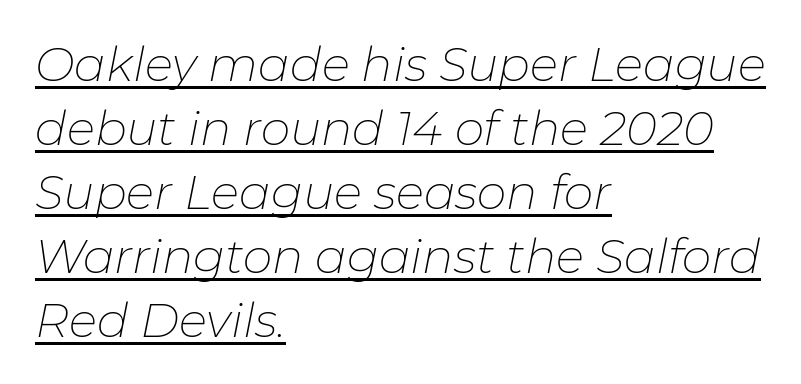
The image shows 47 px thin type, italic (leaning right); set left-aligned, normal line spacing (1.36x), normal letter spacing, underlined; low stroke contrast and a medium x-height.
